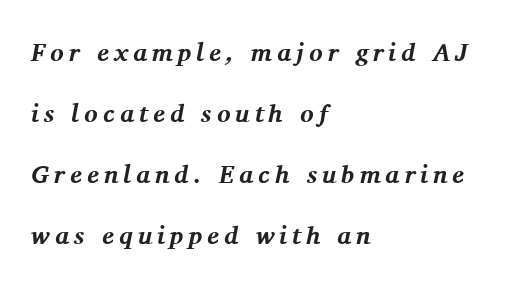
The image shows 25 px bold type, italic (leaning right); set left-aligned, loose line spacing (2.44x), unusually wide letter spacing (+0.2 em), not underlined.
